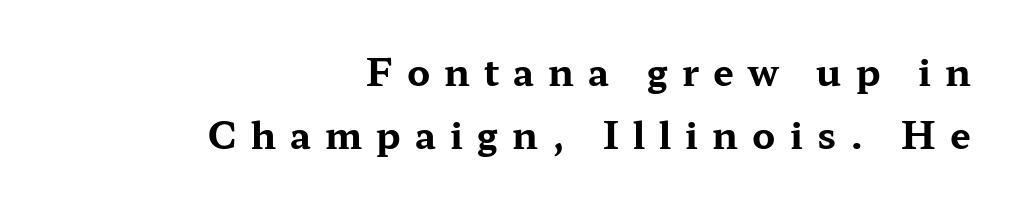
Q: Is the text bold? A: Yes.
Q: Is the text italic (slanted)? A: No, it is upright.
Q: Is the typeface a serif or a sans-serif typeface? A: Serif.
Q: Is the text underlined? A: No.
Q: How is the paragraph aligned? A: Right-aligned.
Q: Is the spacing between letters normal or unusually wide? A: Unusually wide.
Q: Width (condensed, normal, or wide)? A: Wide.
Q: Stroke contrast? A: Medium.
Q: x-height? A: Medium.
Q: Monospaced? A: No.
